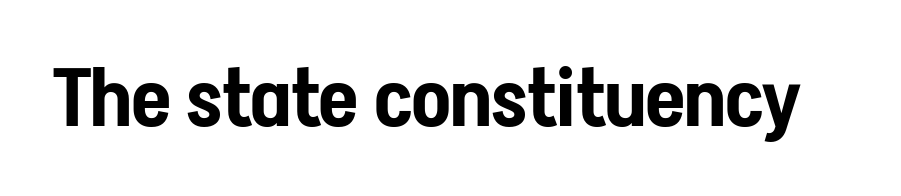
Q: Is the text italic (slanted)? A: No, it is upright.
Q: Is the typeface a serif or a sans-serif typeface? A: Sans-serif.
Q: Is the text underlined? A: No.
Q: Is the spacing between letters normal or unusually wide? A: Normal.
Q: Width (condensed, normal, or wide)? A: Condensed.
Q: Stroke contrast? A: Low.
Q: x-height? A: Medium.
Q: Monospaced? A: No.
